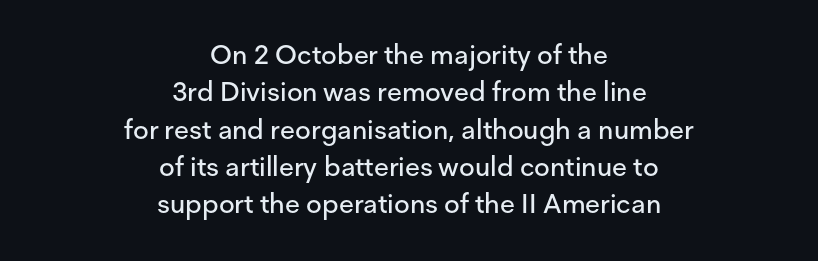
The image shows 27 px text type, upright; set centered, normal line spacing (1.38x), normal letter spacing, not underlined.
